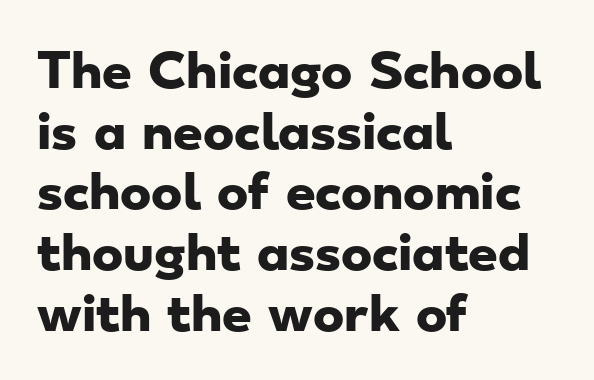
The text was rendered using a sans face with plain stroke endings. Characters follow at the spacing the type designer built in. Weight: bold. Letters rest on an invisible, unmarked baseline. The rendering anchors every line to the left-hand side. Reading down the column, the eye jumps a familiar distance to each next line.
